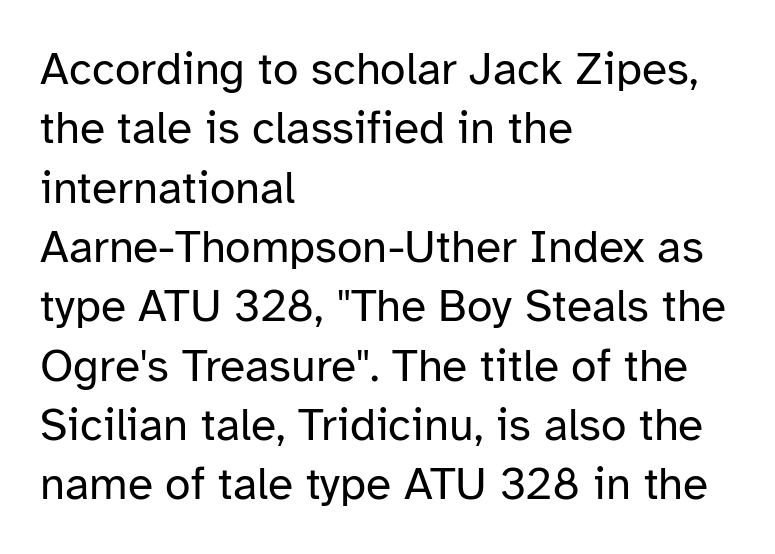
Observe the ordinary spacing: letters are neighbours, not strangers. What kind of face is this? One without serifs — a sans. This rendering features lettering with no underline. Posture: upright roman.
